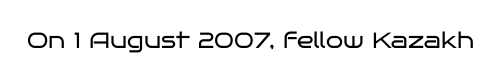
Q: Is the text bold? A: No.
Q: Is the text italic (slanted)? A: No, it is upright.
Q: Is the text underlined? A: No.
Q: Is the spacing between letters normal or unusually wide? A: Normal.
